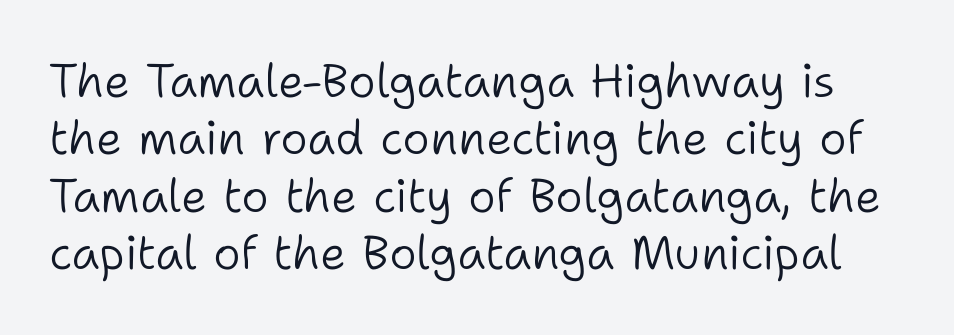
The image shows 47 px light sans-serif type, upright; set line spacing 1.22x, normal letter spacing, not underlined; low stroke contrast and a medium x-height.
